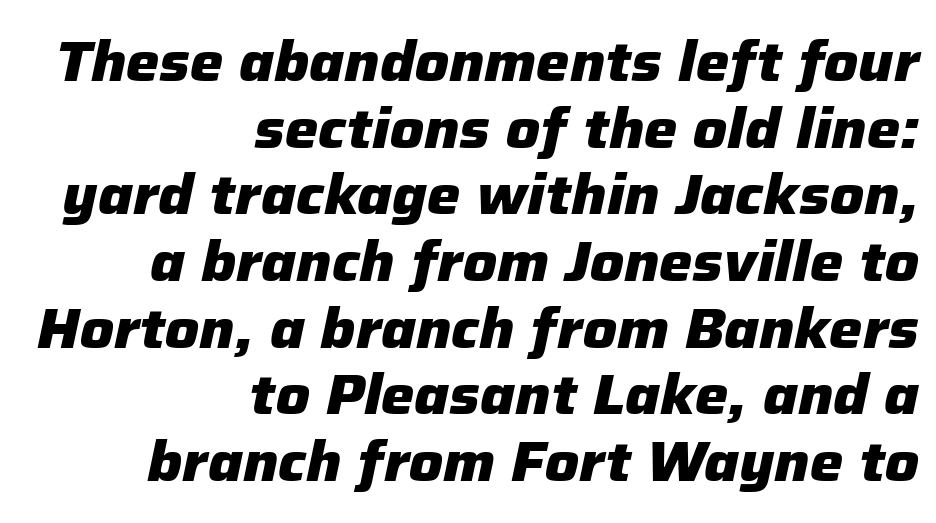
{"italic": "yes", "lean": "right", "slant_degrees": 12, "bold": "yes", "weight": "heavy", "width": "normal", "stroke_contrast": "low", "x_height": "medium", "monospaced": "no", "underline": "no", "align": "right", "line_spacing_ratio": 1.19, "letter_spacing": "normal", "letter_spacing_em": 0.0, "glyph_px": 56}
